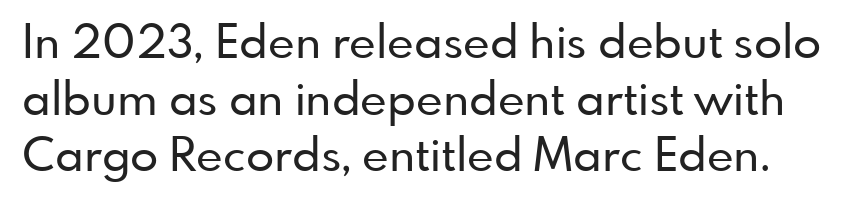
These lines were composed using upright roman letters. These lines are rendered in a variable-pitch font. Look at the tracking — it's just the regular setting, nothing added. Serifs: no, the terminals of the letterforms are clean. Lines of text with bare space underneath.
